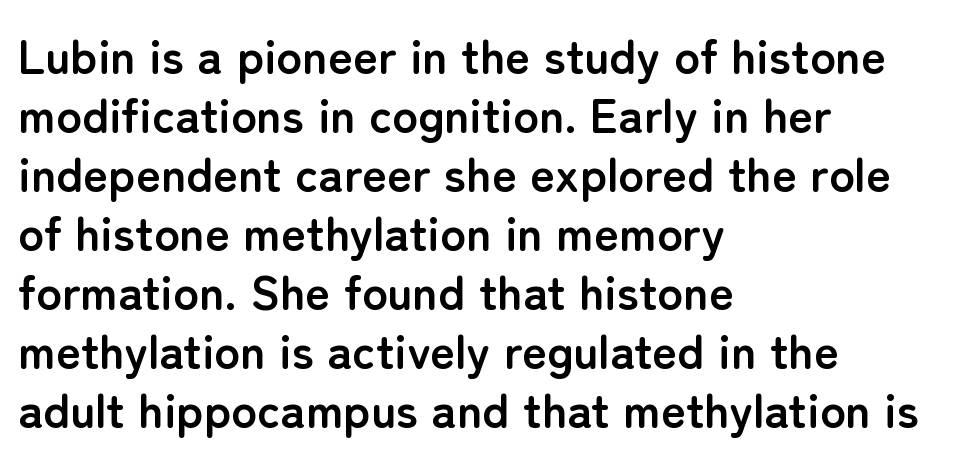
{"serif": "no", "italic": "no", "bold": "yes", "weight": "semibold", "width": "normal", "stroke_contrast": "low", "x_height": "medium", "monospaced": "no", "underline": "no", "align": "left", "line_spacing_ratio": 1.23, "letter_spacing": "normal", "letter_spacing_em": 0.0, "glyph_px": 48}
